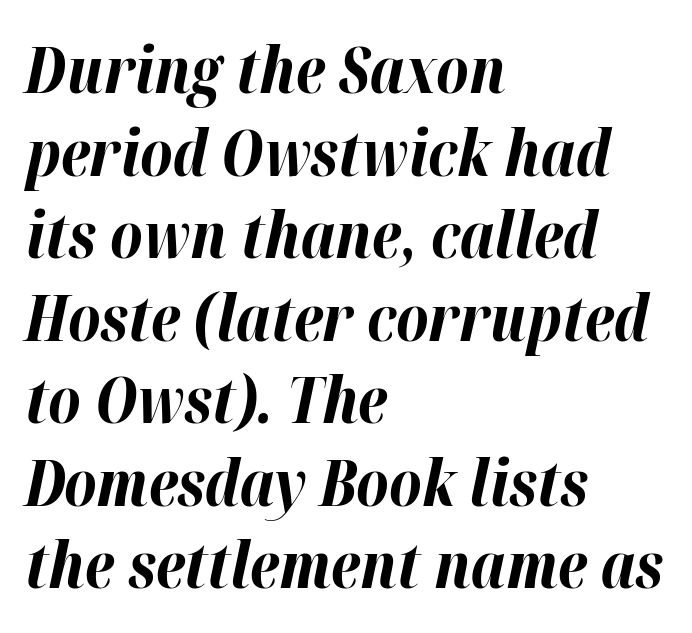
Q: Is the text bold? A: Yes.
Q: Is the text italic (slanted)? A: Yes, it leans right by about 12 degrees.
Q: Is the text underlined? A: No.
Q: How is the paragraph aligned? A: Left-aligned.
Q: Is the spacing between letters normal or unusually wide? A: Normal.
Q: Is the spacing between lines tight, normal or loose? A: Normal.
Q: Width (condensed, normal, or wide)? A: Normal.
Q: Stroke contrast? A: High.
Q: x-height? A: Medium.
Q: Monospaced? A: No.
